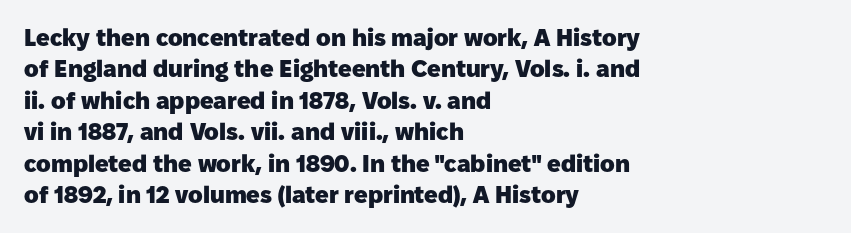
Caption: standard tracking, unaltered. In CSS terms this would be text-align: left. Unlike italic type, these characters show no tilt at all. A dark, heavy texture on the line: the type is bold.
